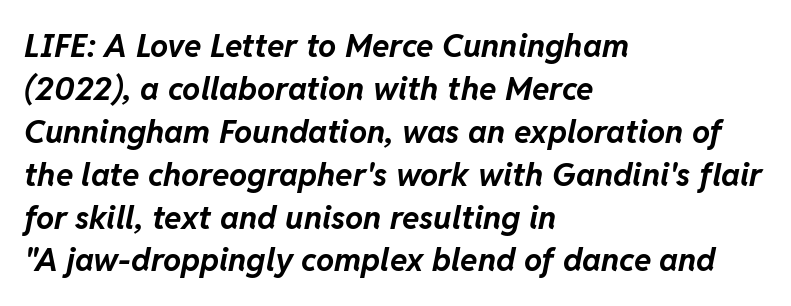
The image shows 32 px bold type, italic (leaning right); set left-aligned, normal line spacing (1.34x), normal letter spacing, not underlined; low stroke contrast and a medium x-height.
